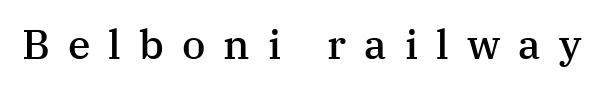
{"serif": "yes", "italic": "no", "bold": "semi", "weight": "semibold", "width": "normal", "stroke_contrast": "medium", "x_height": "medium", "monospaced": "no", "underline": "no", "letter_spacing": "wide", "letter_spacing_em": 0.44, "glyph_px": 41}
